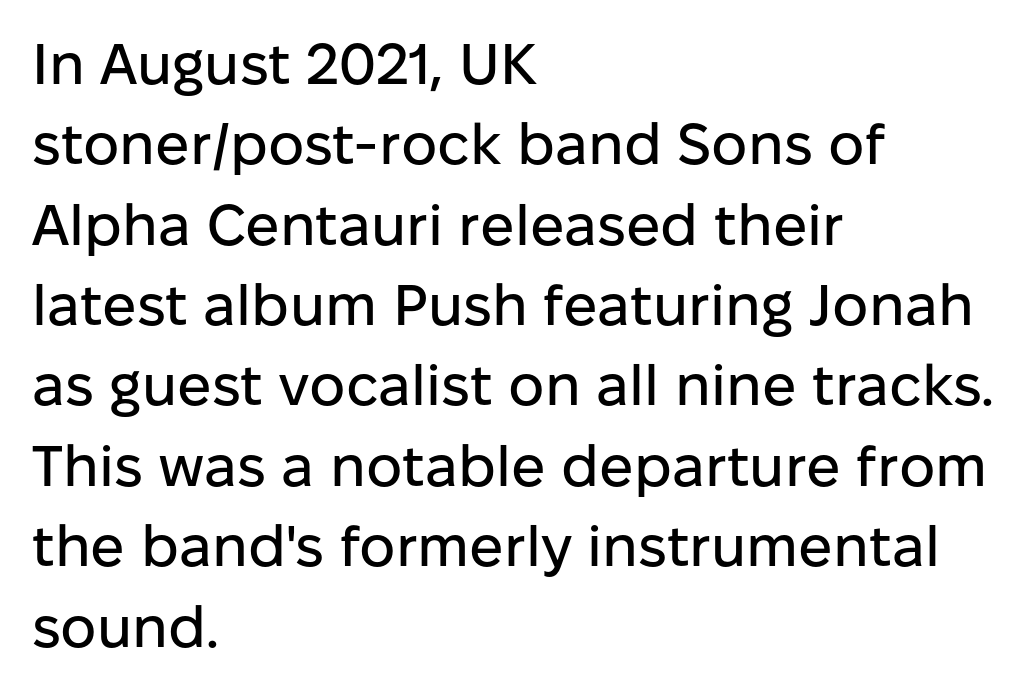
{"serif": "no", "italic": "no", "width": "normal", "stroke_contrast": "low", "x_height": "medium", "monospaced": "no", "underline": "no", "align": "left", "line_spacing": "normal", "line_spacing_ratio": 1.41, "letter_spacing": "normal", "letter_spacing_em": 0.0, "glyph_px": 57}
